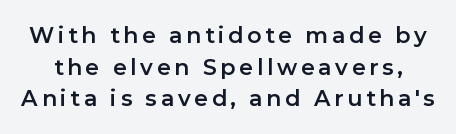
The image shows 22 px text type, upright; set normal line spacing (1.44x), not underlined.
